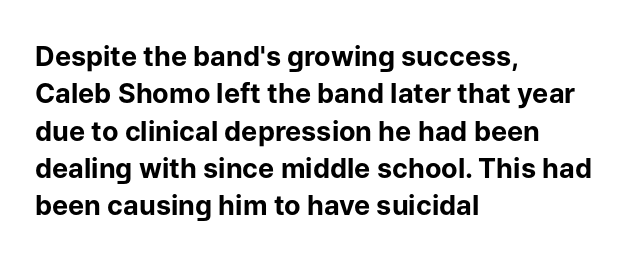
Q: Is the text bold? A: Yes.
Q: Is the text italic (slanted)? A: No, it is upright.
Q: Is the text underlined? A: No.
Q: How is the paragraph aligned? A: Left-aligned.
Q: Is the spacing between letters normal or unusually wide? A: Normal.
Q: Is the spacing between lines tight, normal or loose? A: Normal.
